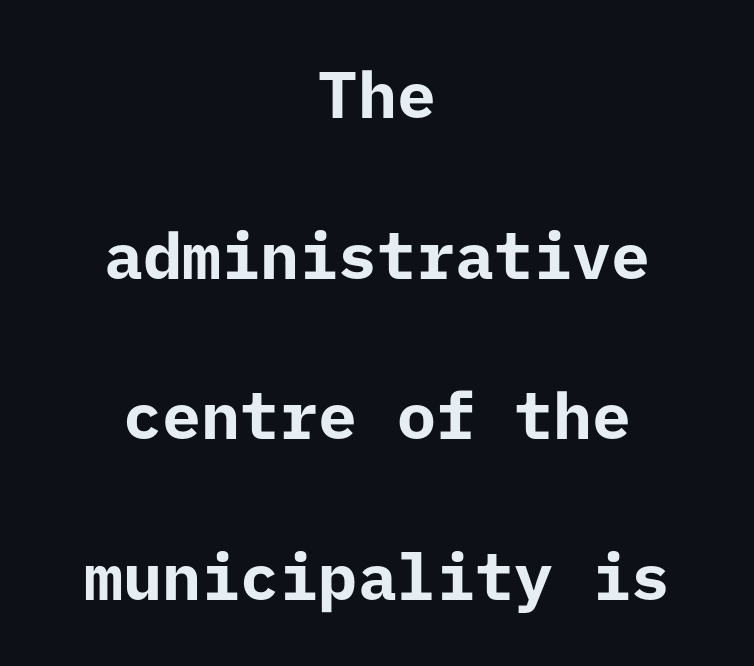
Q: Is the text bold? A: Yes.
Q: Is the text italic (slanted)? A: No, it is upright.
Q: Is the typeface a serif or a sans-serif typeface? A: Sans-serif.
Q: Is the text underlined? A: No.
Q: How is the paragraph aligned? A: Centered.
Q: Is the spacing between letters normal or unusually wide? A: Normal.
Q: Is the spacing between lines tight, normal or loose? A: Loose.
Q: Width (condensed, normal, or wide)? A: Normal.
Q: Stroke contrast? A: Low.
Q: x-height? A: Medium.
